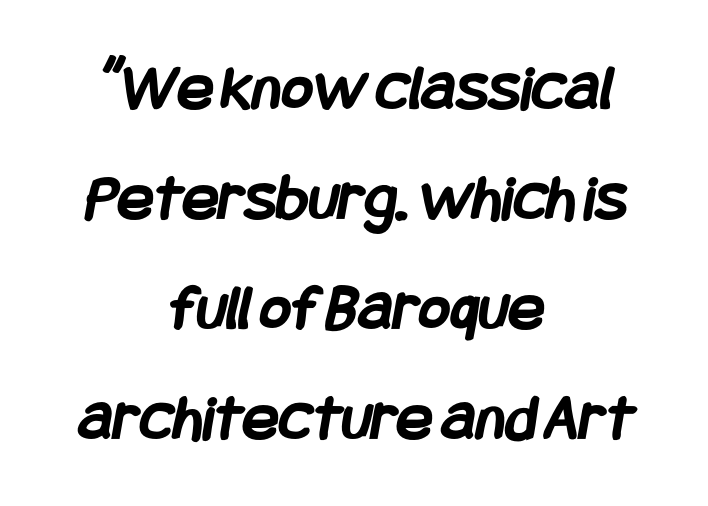
{"serif": "no", "bold": "yes", "weight": "semibold", "width": "condensed", "stroke_contrast": "low", "x_height": "large", "underline": "no", "align": "center", "line_spacing": "normal", "line_spacing_ratio": 1.64, "letter_spacing": "normal", "letter_spacing_em": 0.0, "glyph_px": 67}
